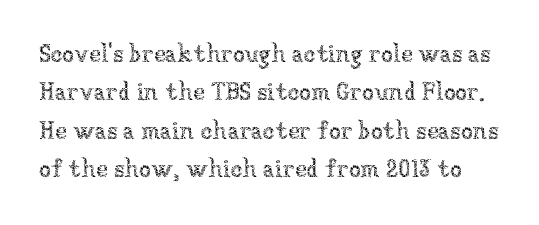
Q: Is the text bold? A: No.
Q: Is the text italic (slanted)? A: No, it is upright.
Q: Is the text underlined? A: No.
Q: Is the spacing between letters normal or unusually wide? A: Normal.
Q: Is the spacing between lines tight, normal or loose? A: Normal.
